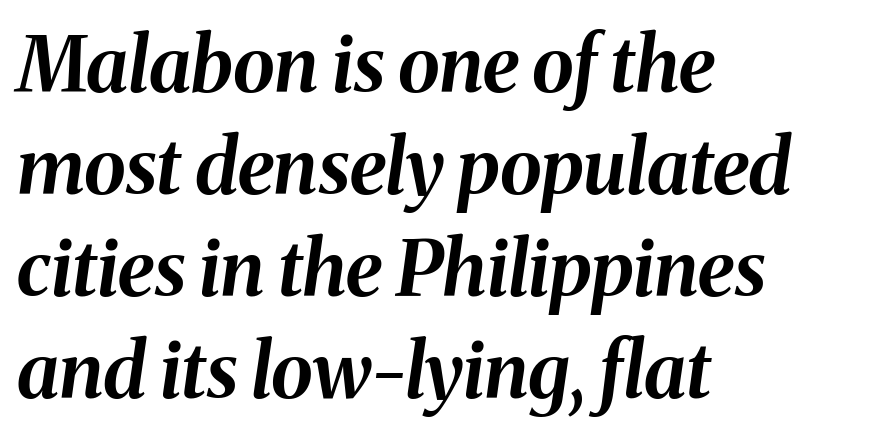
Q: Is the text bold? A: Yes.
Q: Is the text italic (slanted)? A: Yes, it leans right by about 8 degrees.
Q: Is the text underlined? A: No.
Q: How is the paragraph aligned? A: Left-aligned.
Q: Is the spacing between letters normal or unusually wide? A: Normal.
Q: Is the spacing between lines tight, normal or loose? A: Normal.
Q: Width (condensed, normal, or wide)? A: Normal.
Q: Stroke contrast? A: Medium.
Q: x-height? A: Medium.
Q: Monospaced? A: No.
